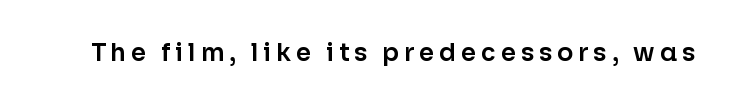
Is the letter spacing exaggerated? Yes — the characters are pushed far apart. Lines of text with bare space underneath. Ordinary non-slanted type is in use.
